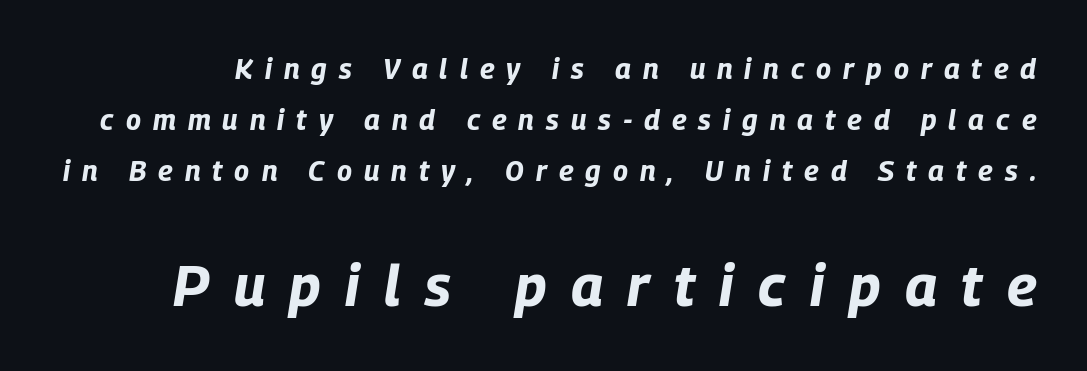
This sample uses expanded letter spacing, leaving extra air between glyphs. You could not count columns in this text — the font is proportionally spaced. Check the space under the baseline: it is left empty. The lettering tilts uniformly, giving the passage an italic look. Bigger letters appear in the bottom chunk; the top chunk is reduced.
